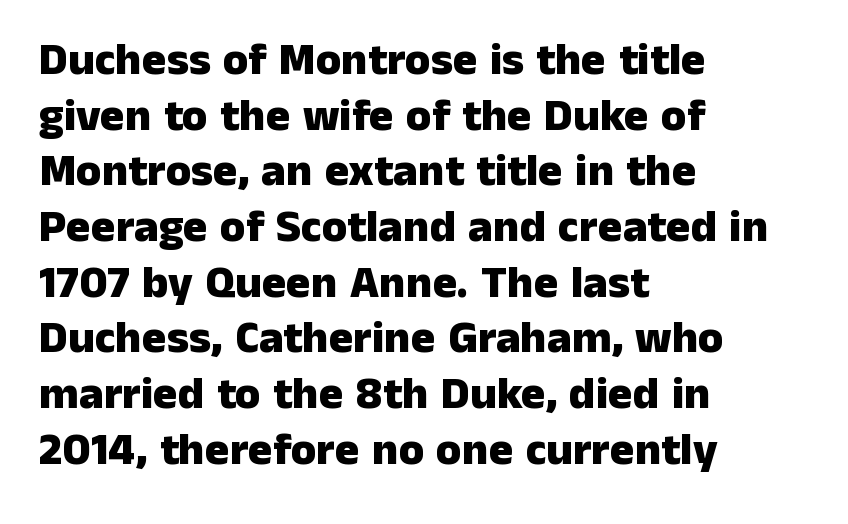
Q: Is the text bold? A: Yes.
Q: Is the text italic (slanted)? A: No, it is upright.
Q: Is the typeface a serif or a sans-serif typeface? A: Sans-serif.
Q: Is the text underlined? A: No.
Q: How is the paragraph aligned? A: Left-aligned.
Q: Is the spacing between letters normal or unusually wide? A: Normal.
Q: Width (condensed, normal, or wide)? A: Normal.
Q: Stroke contrast? A: Low.
Q: x-height? A: Medium.
Q: Monospaced? A: No.
